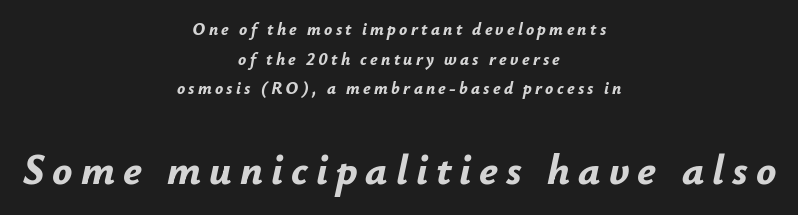
{"italic": "yes", "lean": "right", "slant_degrees": 12, "bold": "yes", "weight": "bold", "width": "normal", "stroke_contrast": "low", "x_height": "small", "monospaced": "no", "underline": "no", "align": "center", "line_spacing_ratio": 1.74, "larger_block": "second", "size_ratio": 2.47, "glyph_px": 42}
